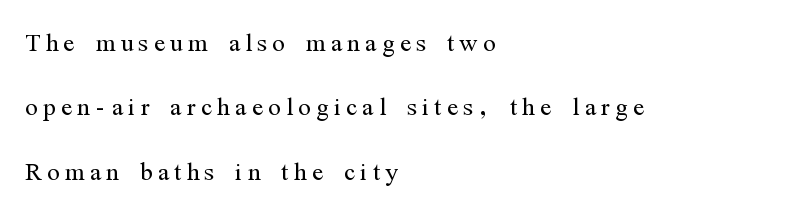
Q: Is the text bold? A: No.
Q: Is the text italic (slanted)? A: No, it is upright.
Q: Is the typeface a serif or a sans-serif typeface? A: Serif.
Q: Is the text underlined? A: No.
Q: How is the paragraph aligned? A: Left-aligned.
Q: Is the spacing between lines tight, normal or loose? A: Loose.
Q: Width (condensed, normal, or wide)? A: Condensed.
Q: Stroke contrast? A: Medium.
Q: x-height? A: Medium.
Q: Monospaced? A: No.
